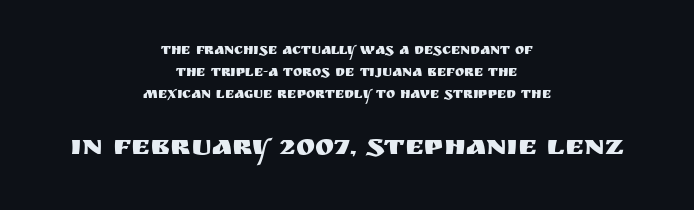
How would I describe the line gaps? Plain and ordinary. The letterforms sit shoulder to shoulder at normal distance. Between these two stacked blocks, the lower one wins on size. Serif or sans? Sans — the stroke terminals are bare. Check under the words: just untouched page. A typesetter would call this proportional, since set widths differ per character.
